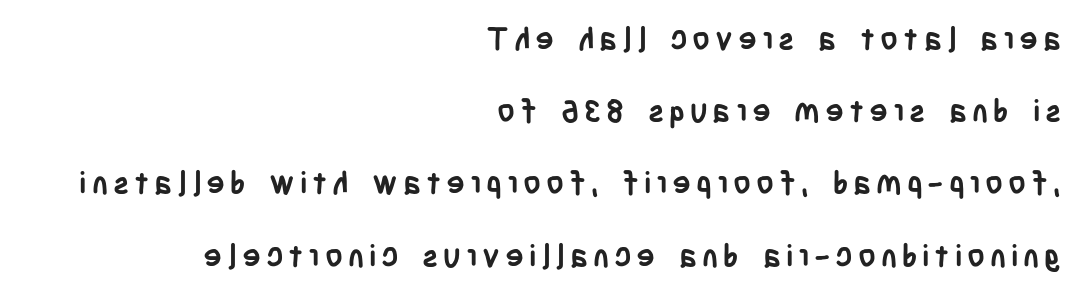
The image shows 31 px semibold, condensed sans-serif type, upright; set right-aligned, loose line spacing (2.33x), not underlined; low stroke contrast and a large x-height.
